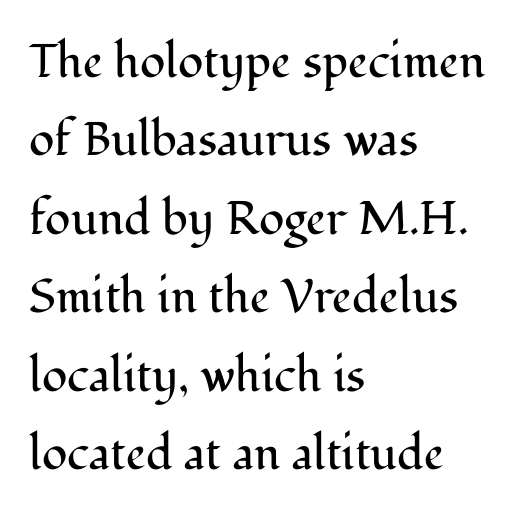
The typography opts for an upright posture over an oblique one. This rendering uses left alignment, leaving the right contour irregular. The rendering uses a moderate line-height, typical for paragraphs. Bare-footed words on every line.
